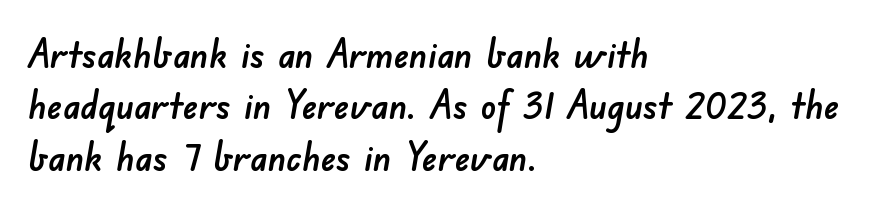
{"serif": "no", "width": "normal", "stroke_contrast": "low", "x_height": "small", "monospaced": "no", "underline": "no", "align": "left", "line_spacing": "normal", "line_spacing_ratio": 1.32, "letter_spacing": "normal", "letter_spacing_em": 0.0, "glyph_px": 39}
